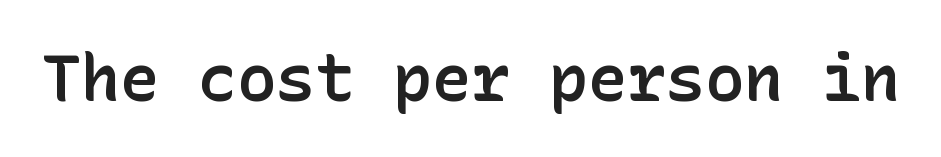
{"serif": "no", "italic": "no", "bold": "semi", "weight": "semibold", "width": "normal", "stroke_contrast": "low", "x_height": "medium", "underline": "no", "letter_spacing": "normal", "letter_spacing_em": 0.0, "glyph_px": 65}
